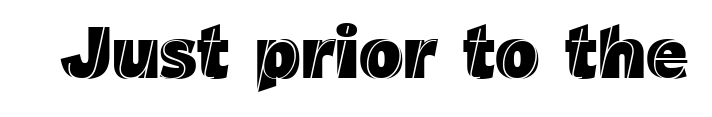
The rendering uses natural spacing where letterforms have individual widths. In terms of posture, this sample is upright. Descender tails drop into unmarked territory. Honestly, the letter spacing is just normal — you wouldn't notice it.
